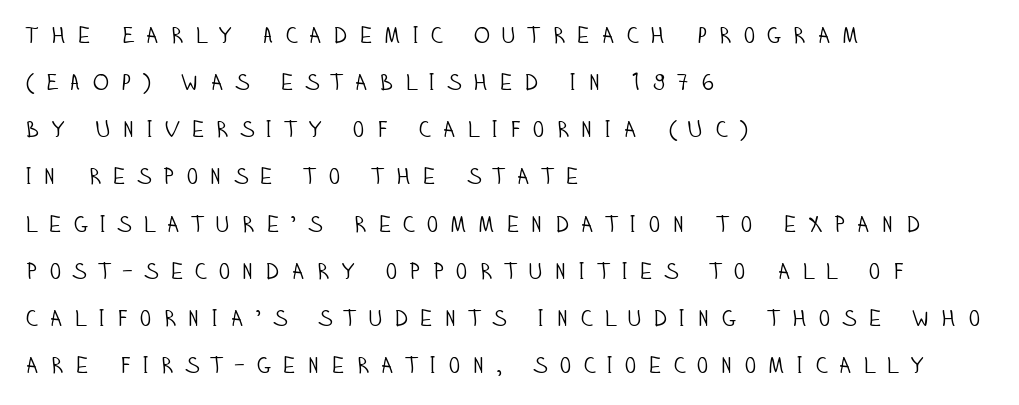
{"italic": "no", "bold": "no", "underline": "no", "align": "left", "line_spacing": "loose", "line_spacing_ratio": 2.05, "letter_spacing": "wide", "letter_spacing_em": 0.46, "glyph_px": 23}
